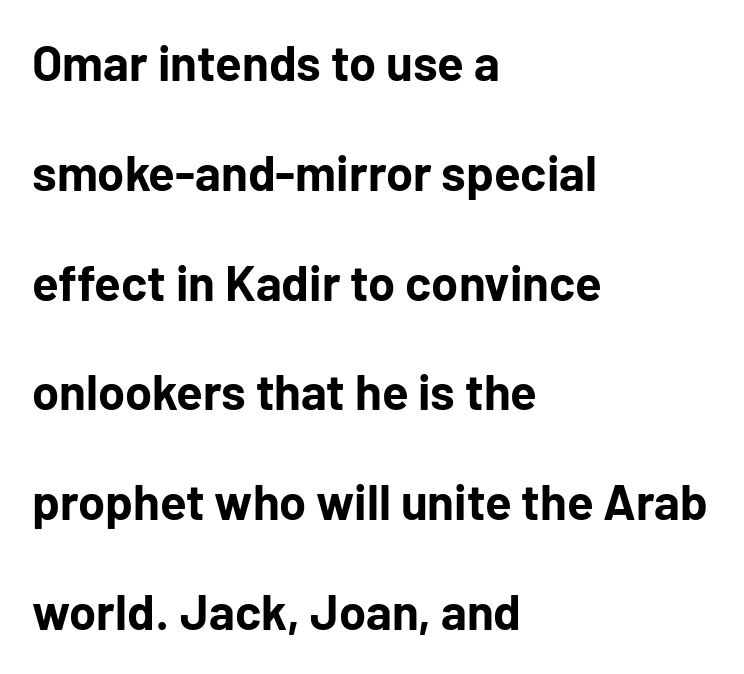
The image shows 49 px bold sans-serif type, upright; set left-aligned, loose line spacing (2.24x), normal letter spacing, not underlined; low stroke contrast and a medium x-height.
